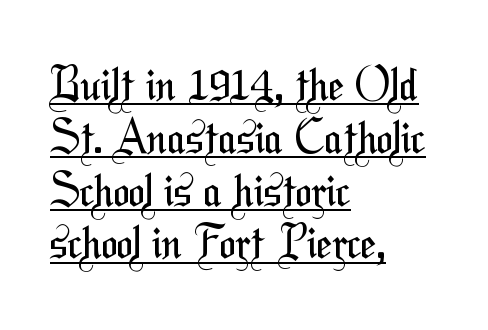
{"serif": "no", "bold": "no", "weight": "regular", "width": "condensed", "stroke_contrast": "medium", "x_height": "medium", "monospaced": "no", "underline": "yes", "align": "left", "line_spacing_ratio": 1.2, "letter_spacing": "normal", "letter_spacing_em": 0.0, "glyph_px": 44}
